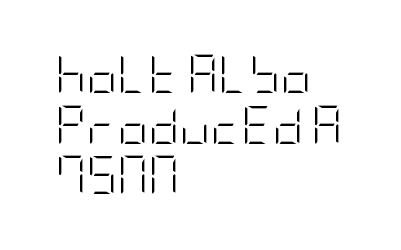
{"serif": "no", "italic": "no", "bold": "no", "weight": "light", "width": "condensed", "stroke_contrast": "low", "x_height": "large", "underline": "no", "align": "left", "line_spacing": "normal", "line_spacing_ratio": 1.33, "letter_spacing": "normal", "letter_spacing_em": 0.0, "glyph_px": 38}
